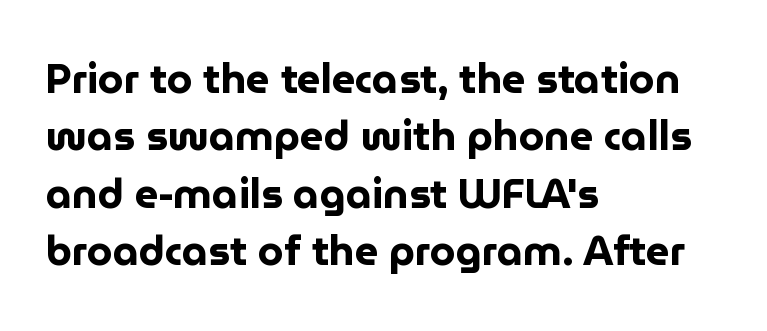
Is this a sans? Yes — the strokes have no serifs. Bold? Absolutely — the strokes are thick and heavy. The horizontal fit of the characters is conventional and even. Is there any slant? The stems are plumb. Proportional: the letters do not fall into vertical columns.
